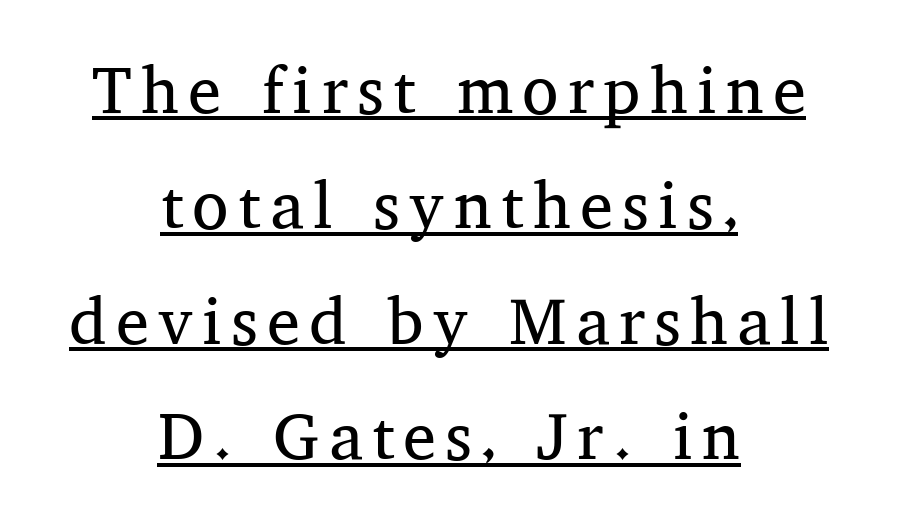
Q: Is the text bold? A: No.
Q: Is the text italic (slanted)? A: No, it is upright.
Q: Is the typeface a serif or a sans-serif typeface? A: Serif.
Q: Is the text underlined? A: Yes.
Q: How is the paragraph aligned? A: Centered.
Q: Width (condensed, normal, or wide)? A: Normal.
Q: Stroke contrast? A: Medium.
Q: x-height? A: Medium.
Q: Monospaced? A: No.
